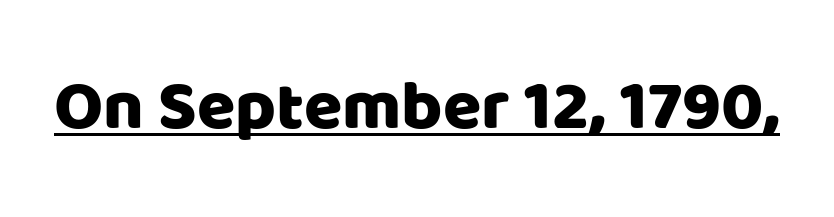
{"serif": "no", "italic": "no", "width": "normal", "stroke_contrast": "low", "x_height": "large", "monospaced": "no", "underline": "yes", "letter_spacing": "normal", "letter_spacing_em": 0.0, "glyph_px": 70}
